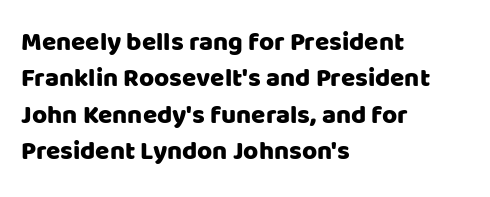
Each line starts at the same left margin while the right side varies. There is no visible air inserted between adjacent glyphs. Baseline-to-baseline distance is the conventional proportion of letter height. No italicization has been applied; the sample stays upright.
